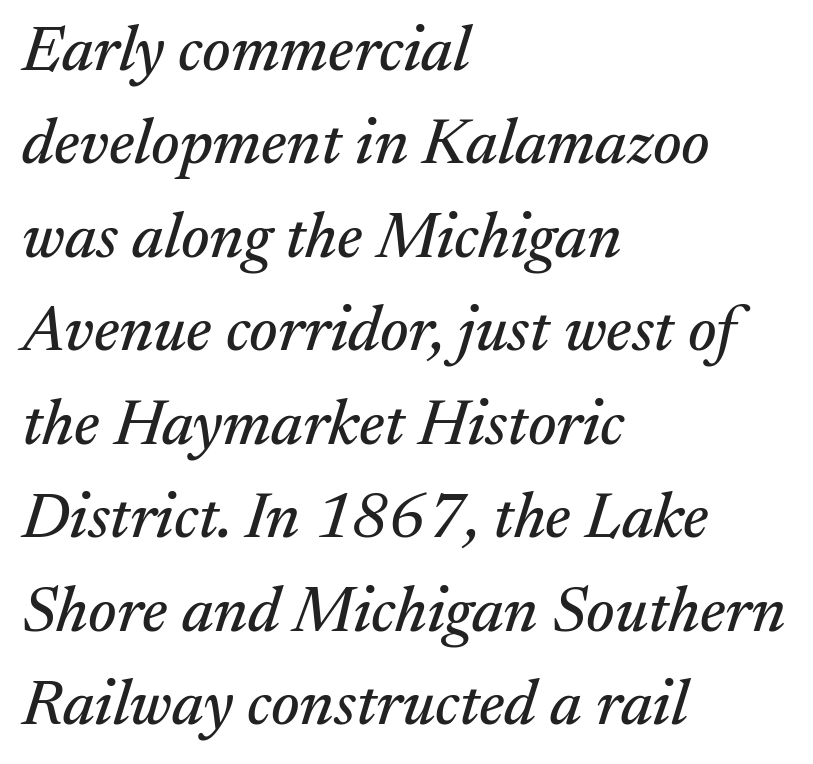
Q: Is the text italic (slanted)? A: Yes, it leans right by about 17 degrees.
Q: Is the typeface a serif or a sans-serif typeface? A: Serif.
Q: Is the text underlined? A: No.
Q: How is the paragraph aligned? A: Left-aligned.
Q: Is the spacing between letters normal or unusually wide? A: Normal.
Q: Is the spacing between lines tight, normal or loose? A: Normal.
Q: Width (condensed, normal, or wide)? A: Normal.
Q: Stroke contrast? A: Medium.
Q: x-height? A: Medium.
Q: Monospaced? A: No.
